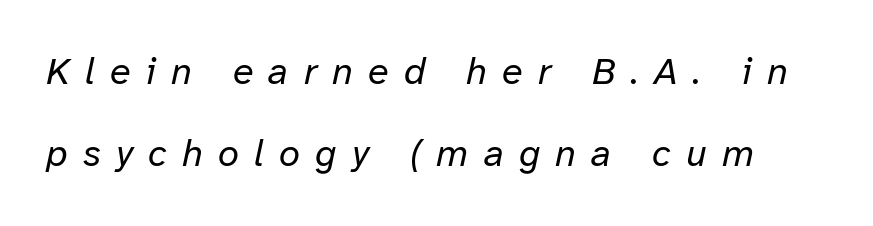
The image shows 38 px regular-weight type, italic (leaning right); set loose line spacing (2.17x), unusually wide letter spacing (+0.4 em), not underlined; low stroke contrast and a medium x-height.
